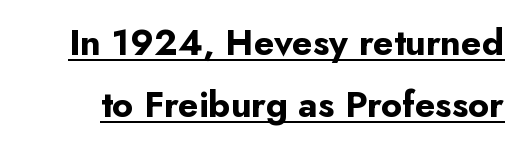
The image shows 36 px bold sans-serif type, upright; set line spacing 1.72x, normal letter spacing, underlined; low stroke contrast and a small x-height.
